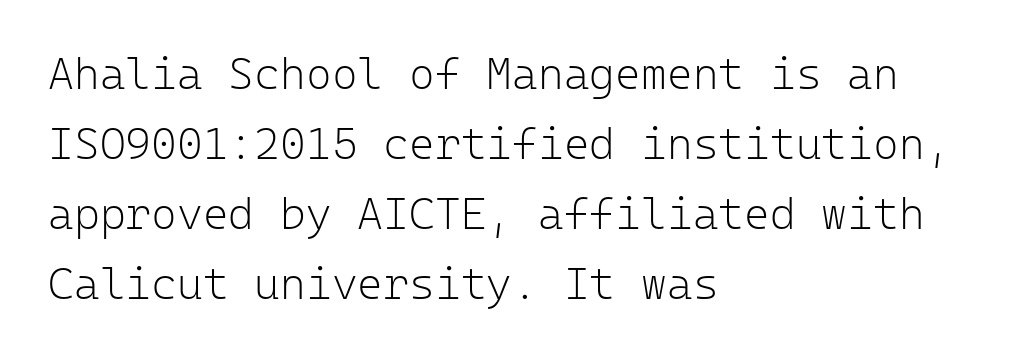
The image shows 44 px light sans-serif type, upright, monospaced; set left-aligned, normal line spacing (1.59x), normal letter spacing, not underlined; low stroke contrast and a medium x-height.
